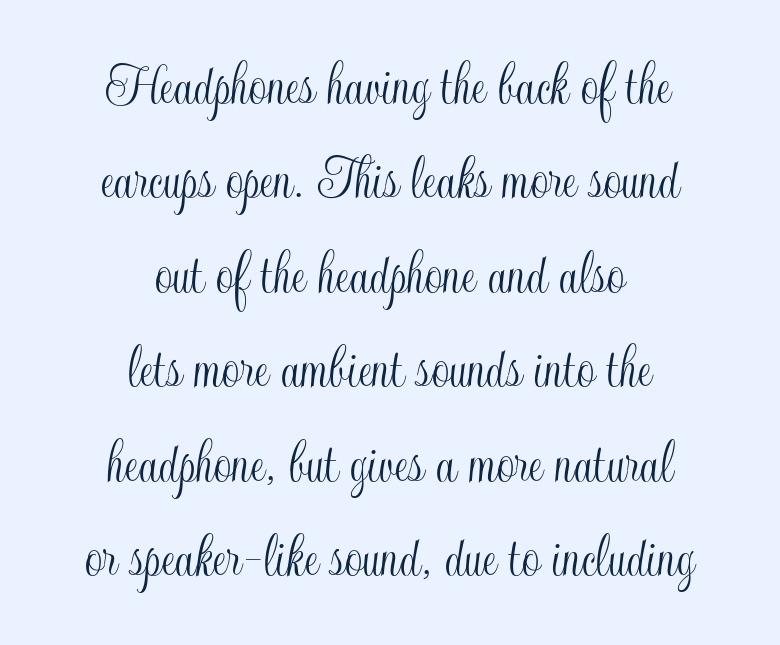
Q: Is the text italic (slanted)? A: Yes.
Q: Is the text underlined? A: No.
Q: How is the paragraph aligned? A: Centered.
Q: Is the spacing between letters normal or unusually wide? A: Normal.
Q: Is the spacing between lines tight, normal or loose? A: Normal.
Q: Width (condensed, normal, or wide)? A: Condensed.
Q: x-height? A: Small.
Q: Monospaced? A: No.
